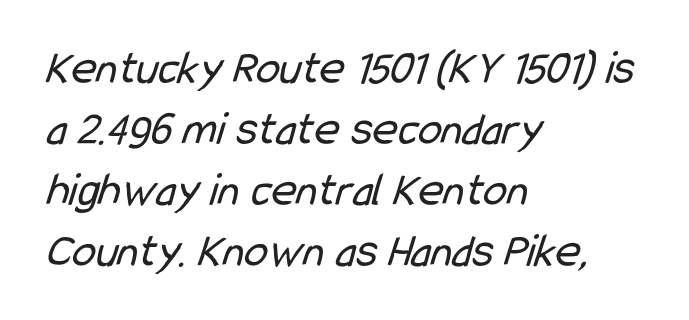
The image shows 48 px regular-weight, condensed sans-serif type; set left-aligned, normal line spacing (1.27x), normal letter spacing, not underlined; low stroke contrast and a medium x-height.
